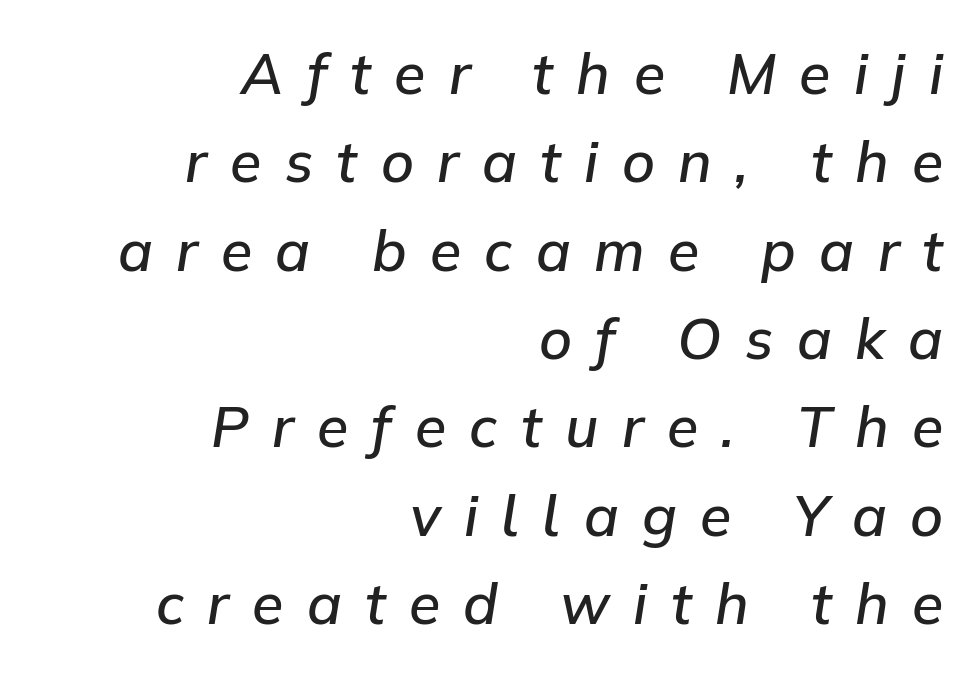
Q: Is the text bold? A: Semi-bold.
Q: Is the text italic (slanted)? A: Yes, it leans right by about 9 degrees.
Q: Is the text underlined? A: No.
Q: How is the paragraph aligned? A: Right-aligned.
Q: Is the spacing between letters normal or unusually wide? A: Unusually wide.
Q: Is the spacing between lines tight, normal or loose? A: Normal.
Q: Width (condensed, normal, or wide)? A: Normal.
Q: Stroke contrast? A: Low.
Q: x-height? A: Medium.
Q: Monospaced? A: No.
